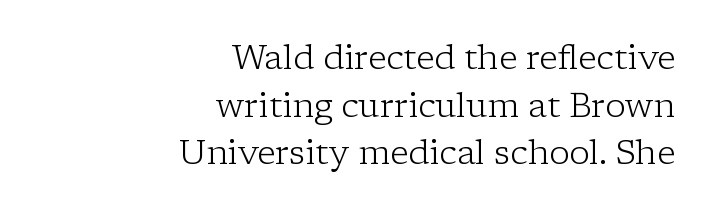
Q: Is the text bold? A: No.
Q: Is the text italic (slanted)? A: No, it is upright.
Q: Is the typeface a serif or a sans-serif typeface? A: Serif.
Q: Is the text underlined? A: No.
Q: How is the paragraph aligned? A: Right-aligned.
Q: Is the spacing between letters normal or unusually wide? A: Normal.
Q: Is the spacing between lines tight, normal or loose? A: Normal.
Q: Width (condensed, normal, or wide)? A: Normal.
Q: Stroke contrast? A: Low.
Q: x-height? A: Medium.
Q: Monospaced? A: No.
